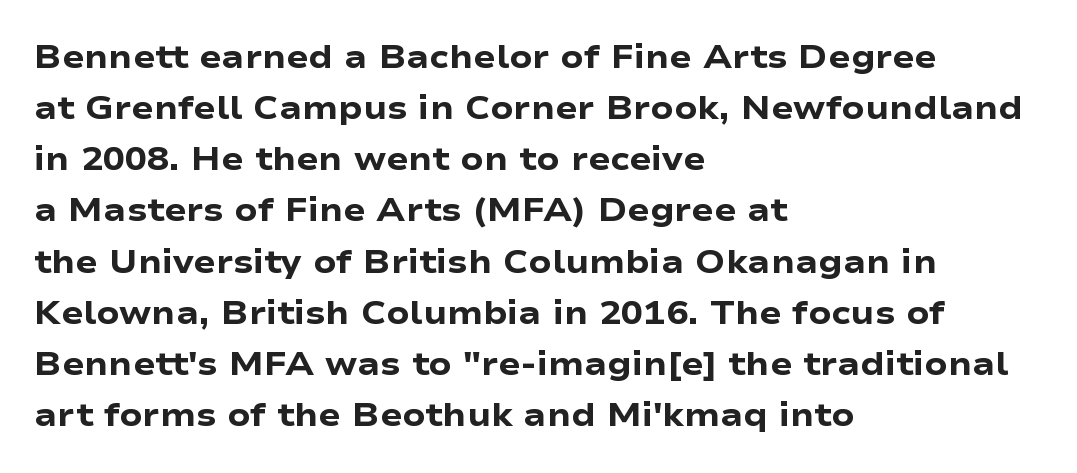
The image shows 33 px heavy, wide sans-serif type, upright; set left-aligned, normal line spacing (1.55x), normal letter spacing, not underlined; low stroke contrast and a medium x-height.
